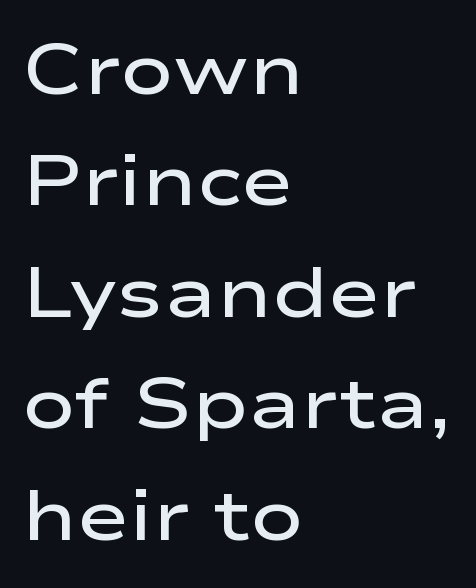
Q: Is the text bold? A: Semi-bold.
Q: Is the text italic (slanted)? A: No, it is upright.
Q: Is the typeface a serif or a sans-serif typeface? A: Sans-serif.
Q: Is the text underlined? A: No.
Q: How is the paragraph aligned? A: Left-aligned.
Q: Is the spacing between letters normal or unusually wide? A: Normal.
Q: Is the spacing between lines tight, normal or loose? A: Normal.
Q: Width (condensed, normal, or wide)? A: Wide.
Q: Stroke contrast? A: Low.
Q: x-height? A: Medium.
Q: Monospaced? A: No.
